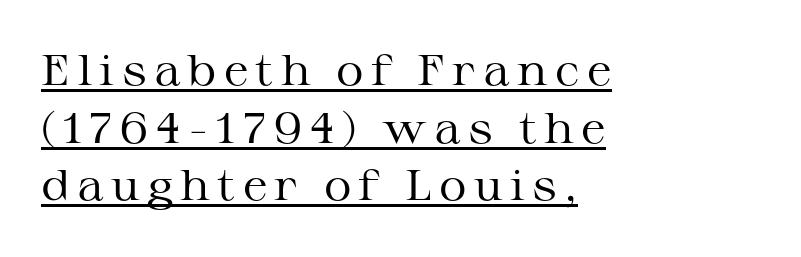
{"serif": "yes", "italic": "no", "bold": "no", "weight": "regular", "width": "wide", "stroke_contrast": "medium", "x_height": "medium", "monospaced": "no", "underline": "yes", "align": "left", "line_spacing": "normal", "line_spacing_ratio": 1.34, "glyph_px": 43}
